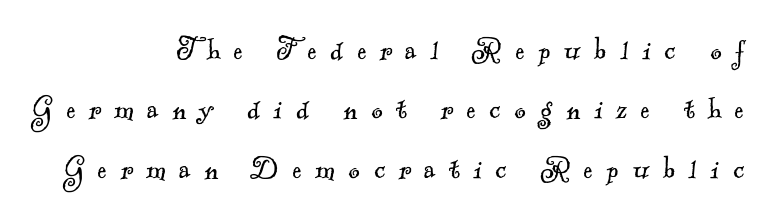
{"serif": "yes", "bold": "no", "weight": "light", "width": "normal", "x_height": "small", "monospaced": "no", "underline": "no", "align": "right", "line_spacing": "normal", "line_spacing_ratio": 1.7, "letter_spacing": "wide", "letter_spacing_em": 0.39, "glyph_px": 35}
